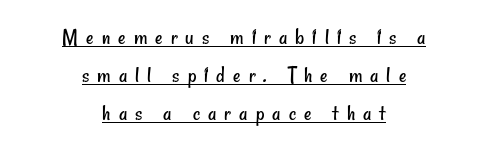
The font is comparable to plain body text, perhaps lighter. In terms of leading, this rendering sits right in the middle. A typesetter would call this heavily tracked-out type. Descenders here cross a horizontal rule under the line. Casual observation: everything's sitting right in the middle.
